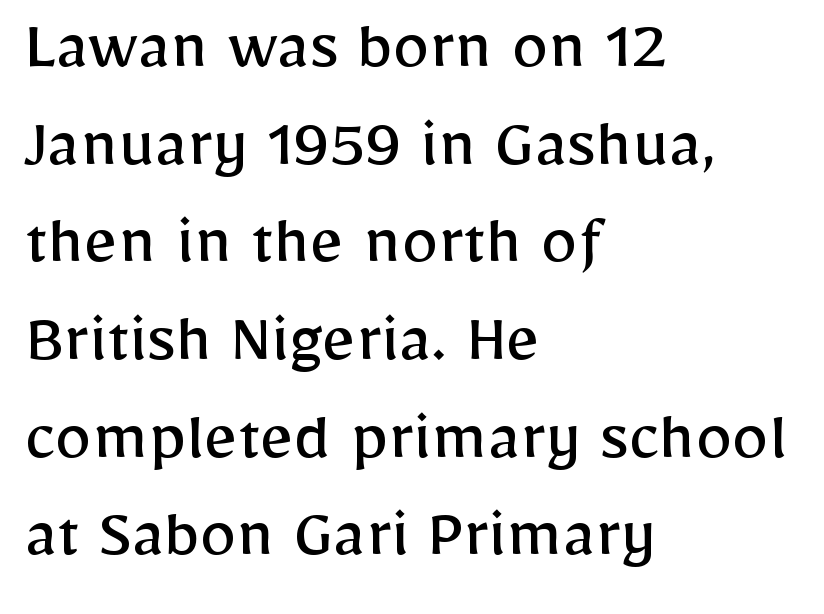
The image shows 74 px regular-weight sans-serif type, upright; set left-aligned, normal line spacing (1.32x), normal letter spacing, not underlined; low stroke contrast and a medium x-height.
